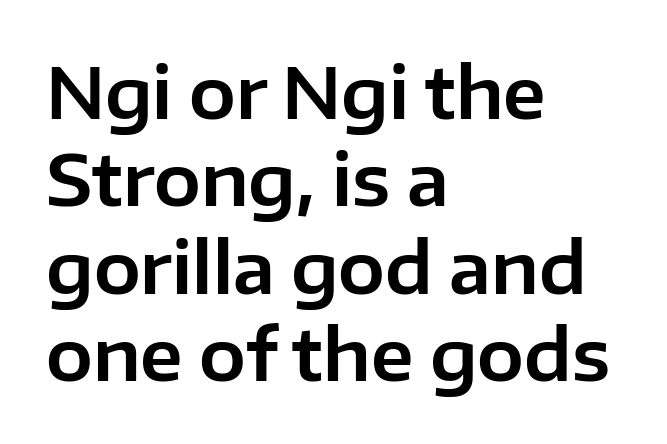
This rendering employs a face without finishing strokes, i.e., a sans-serif. This sample has the flowing, uneven cadence of proportional lettering. Notice how the passage keeps a crisp vertical edge on the left only. The face used here is rendered with its standard letterfit. Just letters on the line, the space beneath them empty. The axis of the letterforms is exactly vertical.
